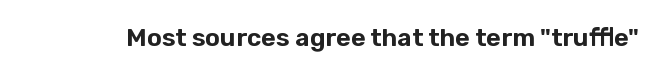
{"italic": "no", "underline": "no", "letter_spacing": "normal", "letter_spacing_em": 0.0, "glyph_px": 25}
